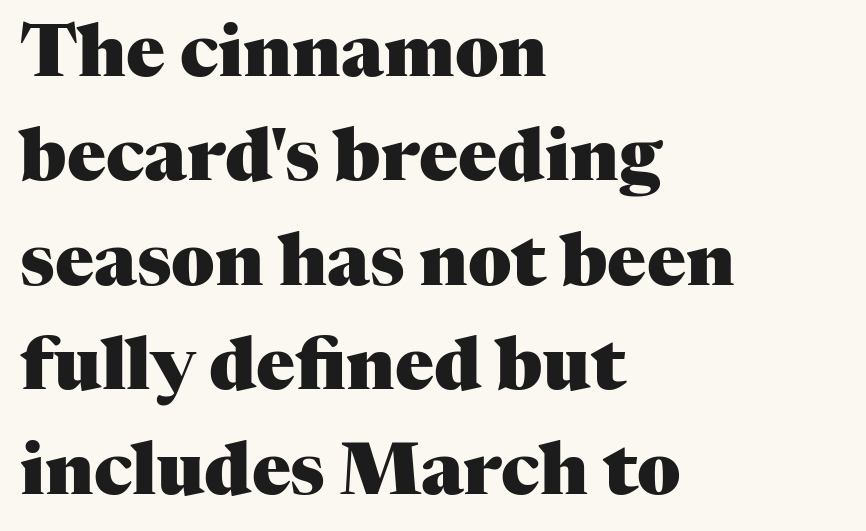
The type is set solid horizontally, with unmodified tracking. Whoever set this chose a conventional vertical rhythm. Stroke thickness is high; the sample reads as a true bold. The string is rendered with underlining switched off. The passage is arranged the way most books set body copy — flush left. The passage shown is typed in a proportional face where columns would drift.
